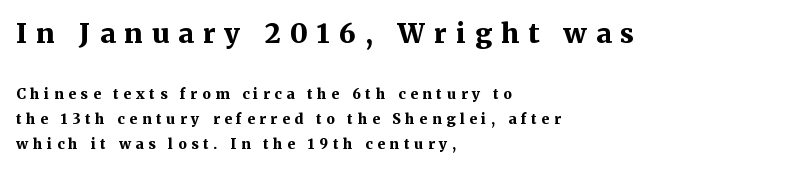
Q: Is the text bold? A: Yes.
Q: Is the text italic (slanted)? A: No, it is upright.
Q: Is the text underlined? A: No.
Q: How is the paragraph aligned? A: Left-aligned.
Q: Is the spacing between letters normal or unusually wide? A: Unusually wide.
Q: Which block of text is set in a larger size, the first (top) or the second (bottom)? A: The first (top) one.
